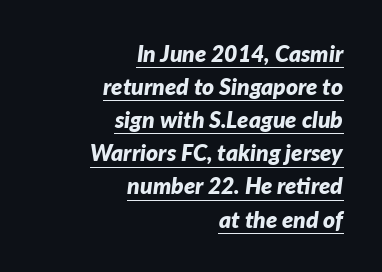
Q: Is the text bold? A: Yes.
Q: Is the text italic (slanted)? A: Yes, it leans right by about 7 degrees.
Q: Is the text underlined? A: Yes.
Q: How is the paragraph aligned? A: Right-aligned.
Q: Is the spacing between letters normal or unusually wide? A: Normal.
Q: Is the spacing between lines tight, normal or loose? A: Normal.
